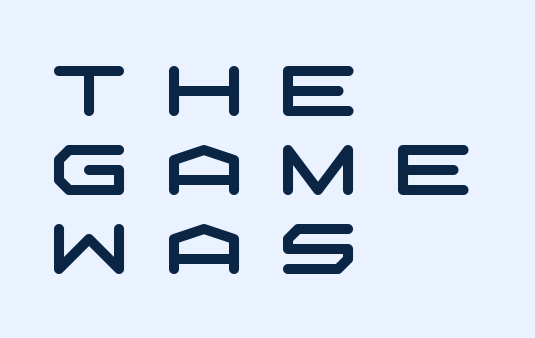
{"serif": "no", "width": "wide", "stroke_contrast": "low", "x_height": "large", "underline": "no", "align": "left", "line_spacing": "tight", "line_spacing_ratio": 1.11, "letter_spacing": "wide", "letter_spacing_em": 0.48, "glyph_px": 71}
